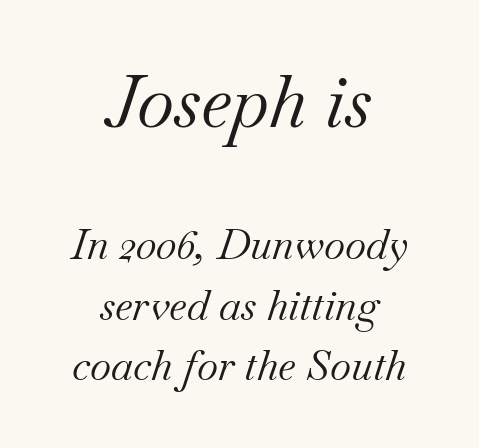
{"serif": "yes", "italic": "yes", "lean": "right", "slant_degrees": 18, "bold": "no", "weight": "regular", "width": "normal", "stroke_contrast": "medium", "x_height": "small", "monospaced": "no", "underline": "no", "align": "center", "line_spacing": "normal", "line_spacing_ratio": 1.47, "letter_spacing": "normal", "letter_spacing_em": 0.0, "larger_block": "first", "size_ratio": 1.76, "glyph_px": 72}
